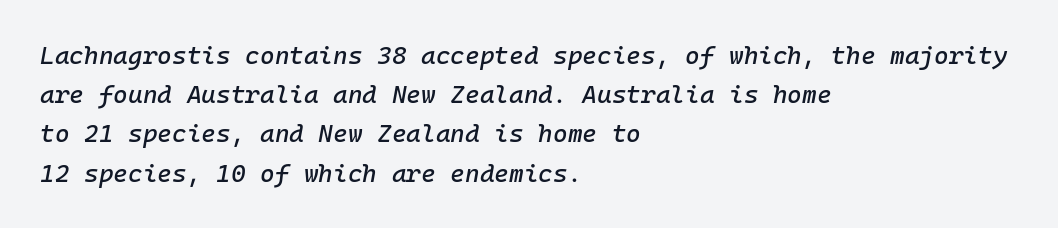
The image shows 25 px text type, italic (leaning right); set left-aligned, normal line spacing (1.57x), normal letter spacing, not underlined.
